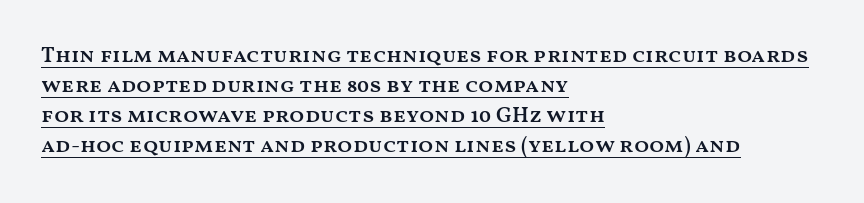
{"italic": "no", "bold": "semi", "underline": "yes", "align": "left", "line_spacing": "normal", "line_spacing_ratio": 1.36, "letter_spacing": "normal", "letter_spacing_em": 0.0, "glyph_px": 22}
